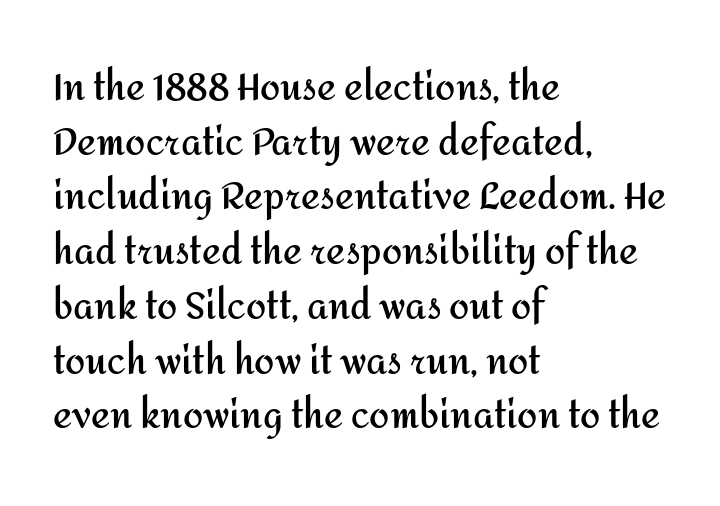
{"serif": "no", "italic": "no", "bold": "yes", "weight": "semibold", "width": "normal", "stroke_contrast": "medium", "x_height": "medium", "monospaced": "no", "underline": "no", "align": "left", "line_spacing": "normal", "line_spacing_ratio": 1.52, "letter_spacing": "normal", "letter_spacing_em": 0.0, "glyph_px": 36}
